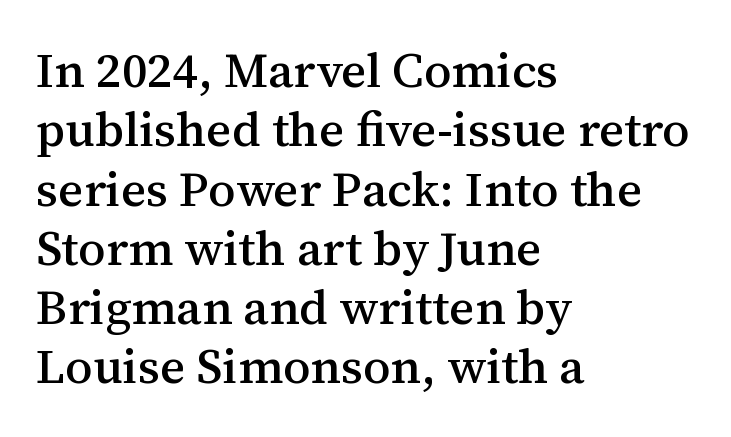
The image shows 49 px serif type, upright; set left-aligned, line spacing 1.21x, normal letter spacing, not underlined; medium stroke contrast and a medium x-height.
